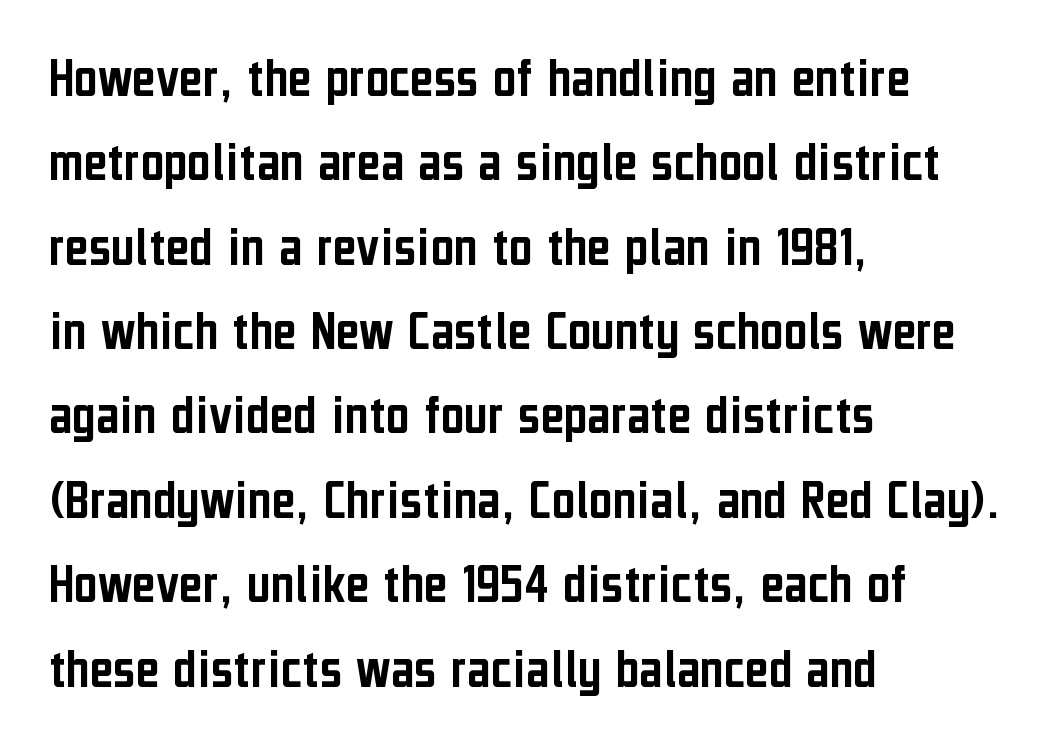
Q: Is the text italic (slanted)? A: No, it is upright.
Q: Is the typeface a serif or a sans-serif typeface? A: Sans-serif.
Q: Is the text underlined? A: No.
Q: How is the paragraph aligned? A: Left-aligned.
Q: Is the spacing between letters normal or unusually wide? A: Normal.
Q: Is the spacing between lines tight, normal or loose? A: Normal.
Q: Width (condensed, normal, or wide)? A: Condensed.
Q: Stroke contrast? A: Low.
Q: x-height? A: Medium.
Q: Monospaced? A: No.
